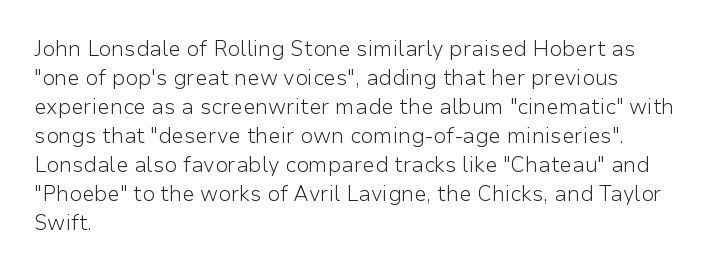
{"italic": "no", "bold": "no", "underline": "no", "align": "left", "line_spacing": "normal", "line_spacing_ratio": 1.38, "letter_spacing": "normal", "letter_spacing_em": 0.0, "glyph_px": 21}
